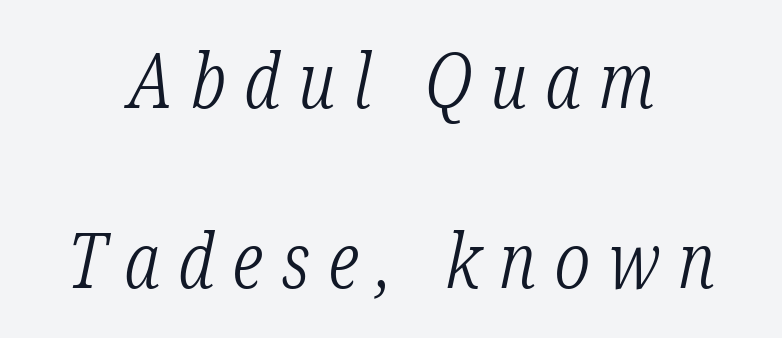
Q: Is the text bold? A: No.
Q: Is the text italic (slanted)? A: Yes, it leans right by about 12 degrees.
Q: Is the typeface a serif or a sans-serif typeface? A: Serif.
Q: Is the text underlined? A: No.
Q: How is the paragraph aligned? A: Centered.
Q: Is the spacing between letters normal or unusually wide? A: Unusually wide.
Q: Is the spacing between lines tight, normal or loose? A: Loose.
Q: Width (condensed, normal, or wide)? A: Condensed.
Q: Stroke contrast? A: Low.
Q: x-height? A: Medium.
Q: Monospaced? A: No.
